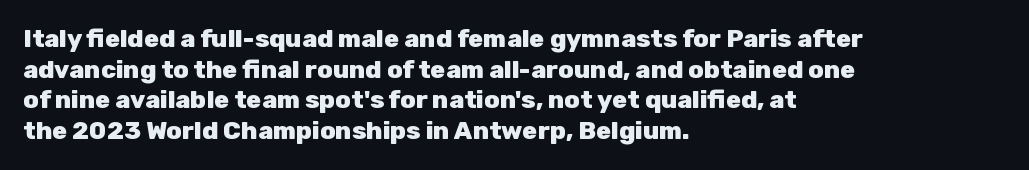
Q: Is the text bold? A: Yes.
Q: Is the text italic (slanted)? A: No, it is upright.
Q: Is the text underlined? A: No.
Q: How is the paragraph aligned? A: Left-aligned.
Q: Is the spacing between letters normal or unusually wide? A: Normal.
